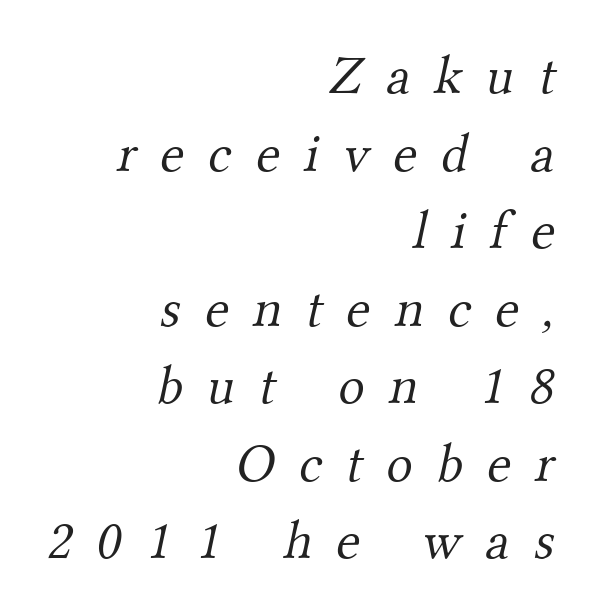
{"serif": "yes", "bold": "no", "weight": "light", "width": "normal", "stroke_contrast": "medium", "x_height": "small", "monospaced": "no", "underline": "no", "align": "right", "line_spacing": "normal", "line_spacing_ratio": 1.41, "letter_spacing": "wide", "letter_spacing_em": 0.44, "glyph_px": 55}
